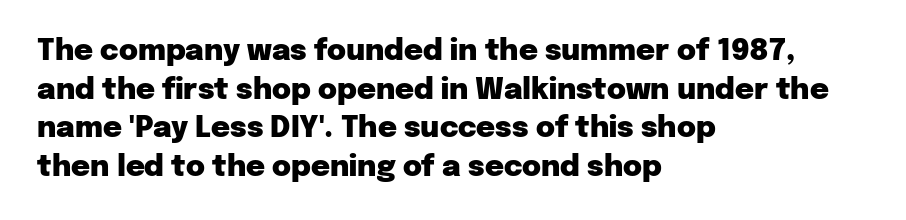
The image shows 29 px heavy sans-serif type, upright; set left-aligned, normal line spacing (1.33x), normal letter spacing, not underlined; low stroke contrast and a medium x-height.
